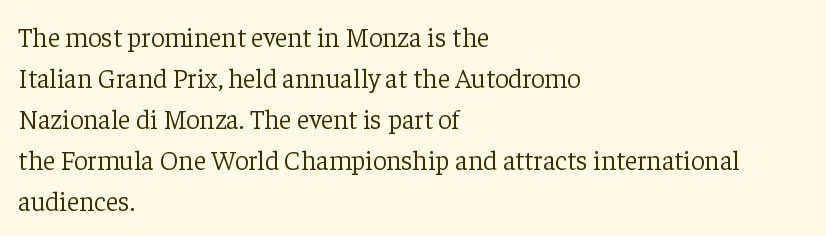
The image shows 27 px text type, upright; set left-aligned, normal line spacing (1.52x), normal letter spacing, not underlined.
